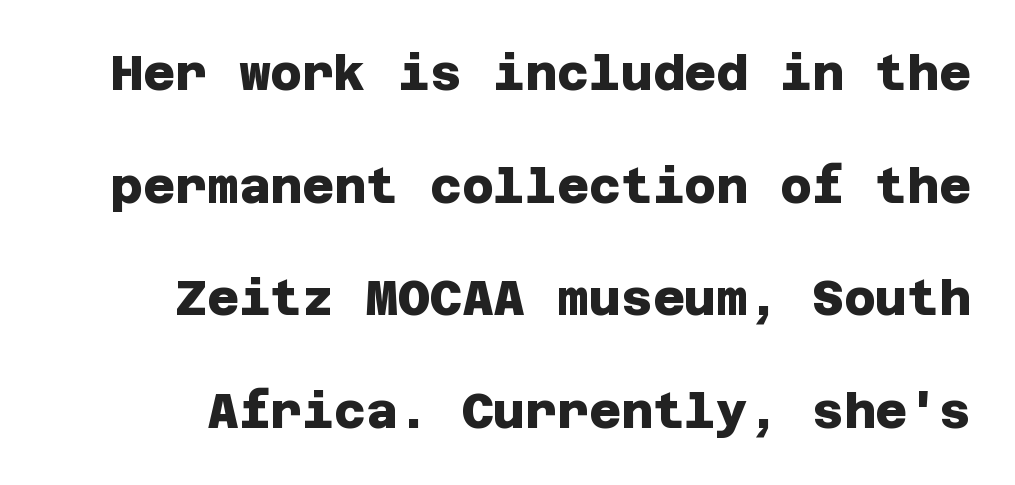
{"serif": "no", "bold": "yes", "weight": "heavy", "width": "normal", "stroke_contrast": "low", "x_height": "large", "underline": "no", "line_spacing": "loose", "line_spacing_ratio": 2.3, "letter_spacing": "normal", "letter_spacing_em": 0.0, "glyph_px": 49}
